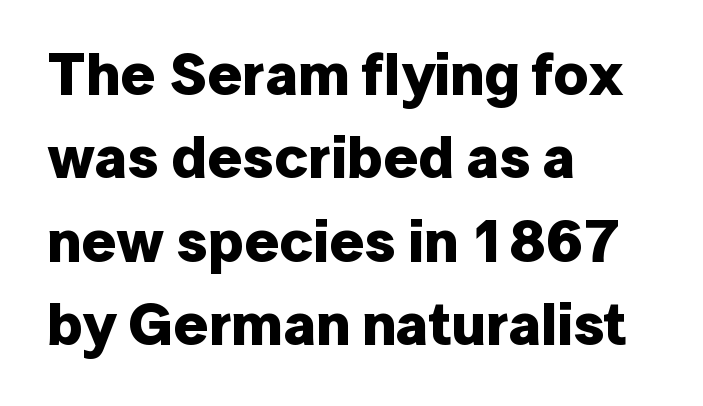
Q: Is the text bold? A: Yes.
Q: Is the text italic (slanted)? A: No, it is upright.
Q: Is the typeface a serif or a sans-serif typeface? A: Sans-serif.
Q: Is the text underlined? A: No.
Q: How is the paragraph aligned? A: Left-aligned.
Q: Is the spacing between letters normal or unusually wide? A: Normal.
Q: Is the spacing between lines tight, normal or loose? A: Normal.
Q: Width (condensed, normal, or wide)? A: Normal.
Q: Stroke contrast? A: Low.
Q: x-height? A: Medium.
Q: Monospaced? A: No.
